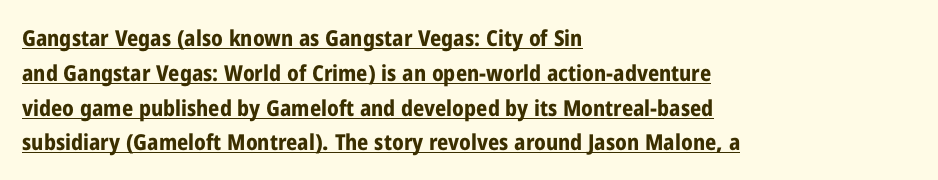
The lines are quadded left. Thick stems and heavy bowls — unmistakably bold. Between one letter and the next there's only the usual sliver of space. Looks like someone drew a line under every word here. Horizontal bands of white between lines are of average thickness.
